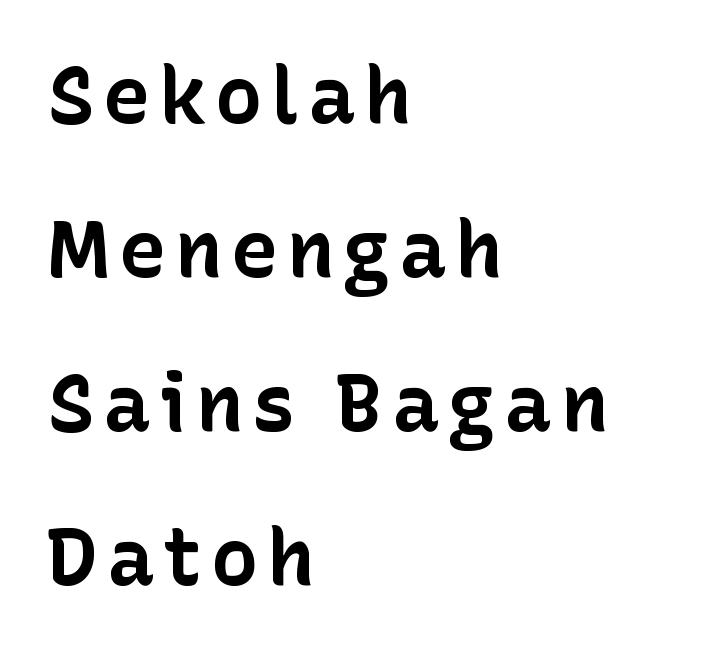
{"serif": "no", "italic": "no", "bold": "yes", "weight": "bold", "width": "normal", "stroke_contrast": "low", "x_height": "medium", "monospaced": "no", "underline": "no", "align": "left", "line_spacing": "loose", "line_spacing_ratio": 1.95, "glyph_px": 79}
